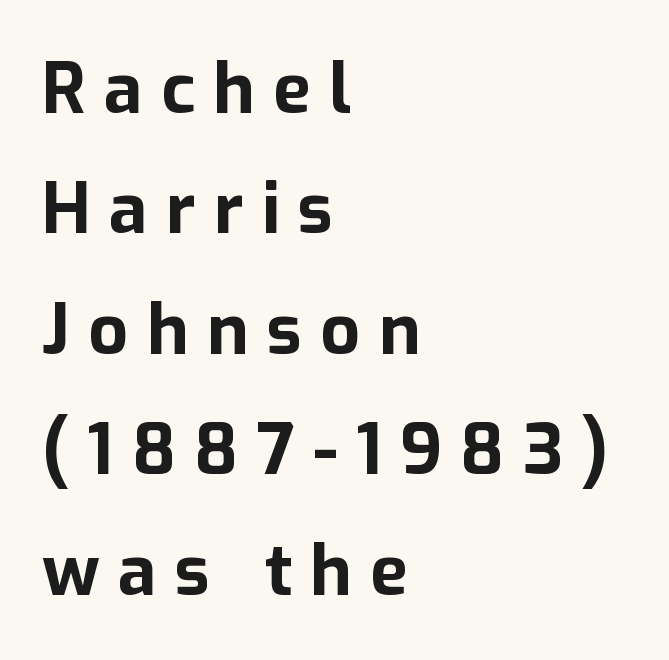
{"serif": "no", "italic": "no", "bold": "yes", "weight": "bold", "width": "normal", "stroke_contrast": "low", "x_height": "medium", "monospaced": "no", "underline": "no", "align": "left", "line_spacing_ratio": 1.72, "letter_spacing": "wide", "letter_spacing_em": 0.26, "glyph_px": 70}
